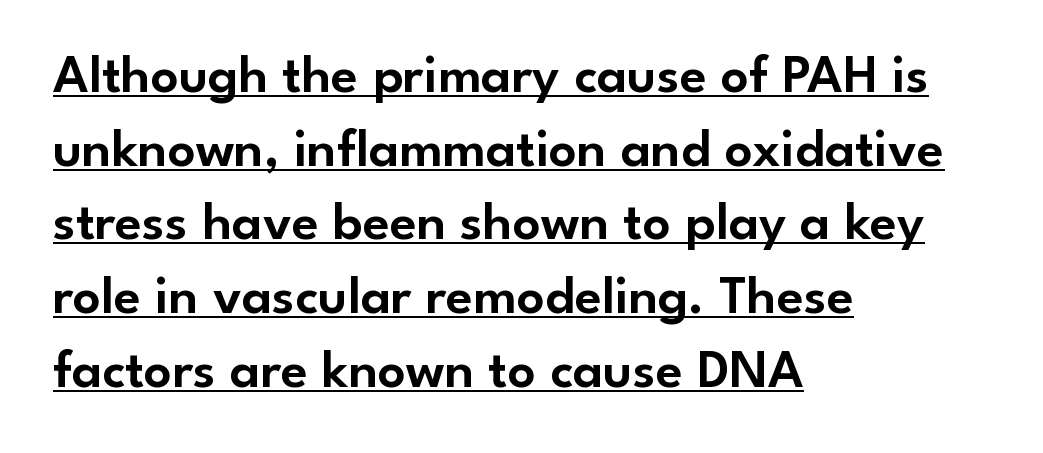
The image shows 55 px sans-serif type, upright; set left-aligned, normal line spacing (1.34x), normal letter spacing, underlined; low stroke contrast and a small x-height.
